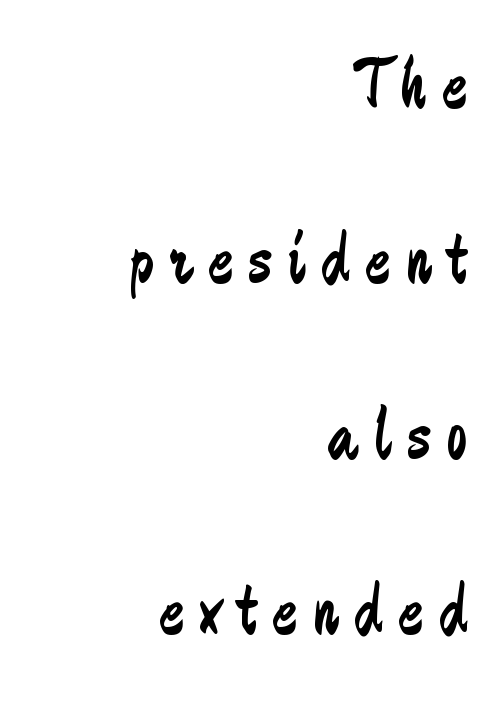
{"serif": "no", "bold": "no", "weight": "regular", "width": "condensed", "stroke_contrast": "low", "x_height": "small", "monospaced": "no", "underline": "no", "align": "right", "line_spacing": "loose", "line_spacing_ratio": 2.37, "letter_spacing": "wide", "letter_spacing_em": 0.21, "glyph_px": 74}
